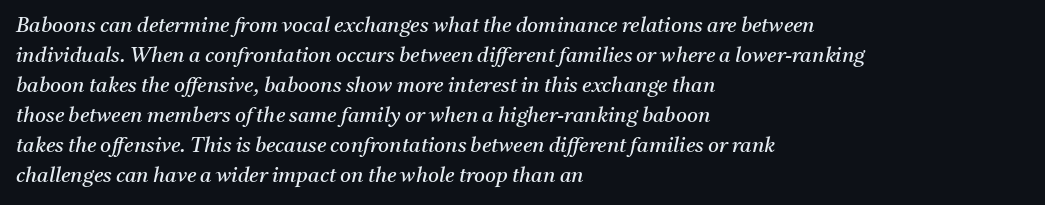
Baseline-to-baseline distance is the conventional proportion of letter height. Would a proofreader flag this as italicized? Yes. Spacing between characters is what you'd get straight out of the box. These lines stack with their left ends in a neat column. Decoration check: the copy has no underline.
